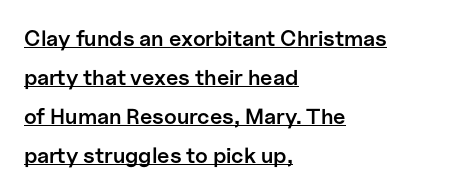
The passage shown is underscored from start to finish. The typesetting leans somewhat heavy: a semibold. No italicization has been applied; the sample stays upright. Characters follow at the spacing the type designer built in. The passage is arranged the way most books set body copy — flush left.
